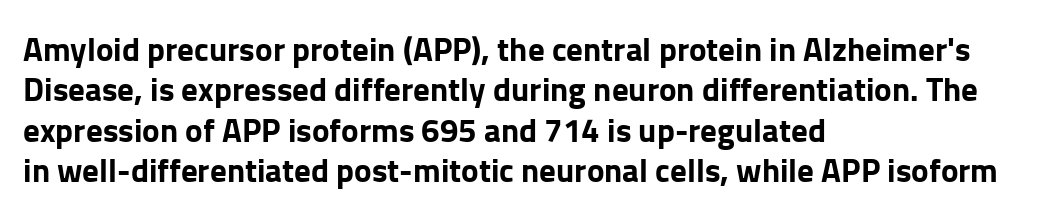
Anything drawn beneath the words? Only blank space. Looks like regular typesetting: each glyph gets only the width it needs. Nothing unusual about the tracking: characters are spaced as the font intends. Does the type have serifs? No, each stem ends abruptly. Is there any slant? The stems are plumb. Is the type bold? Yes — the strokes are clearly thick and heavy.
